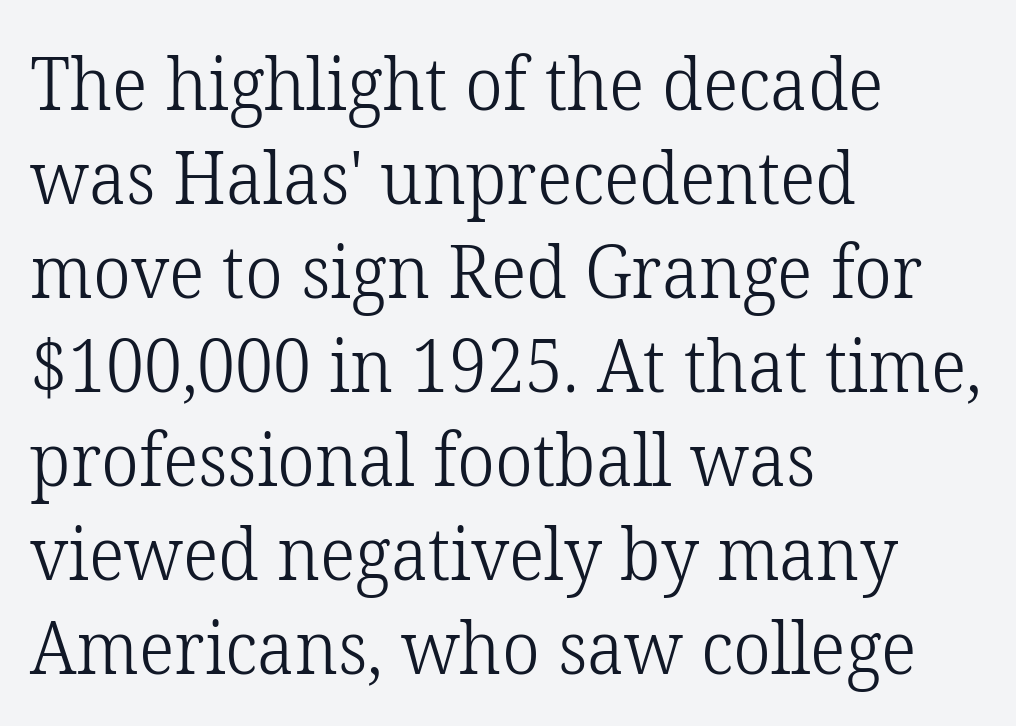
A serif font was chosen for this passage. Think of a printed novel: that variable character pitch is what you see here. The letterforms sit at book weight or below. The rendering keeps characters at their native spacing. This rendering uses left alignment, leaving the right contour irregular.
